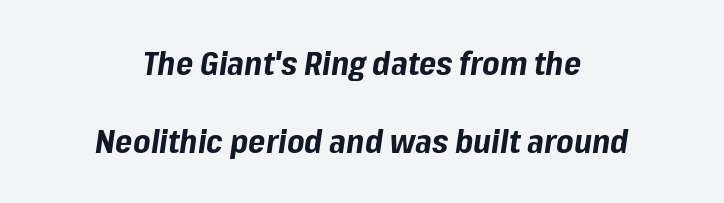
Q: Is the text bold? A: Yes.
Q: Is the text italic (slanted)? A: Yes, it leans right by about 8 degrees.
Q: Is the text underlined? A: No.
Q: How is the paragraph aligned? A: Centered.
Q: Is the spacing between letters normal or unusually wide? A: Normal.
Q: Is the spacing between lines tight, normal or loose? A: Loose.
Q: Width (condensed, normal, or wide)? A: Normal.
Q: Stroke contrast? A: Low.
Q: x-height? A: Medium.
Q: Monospaced? A: No.
